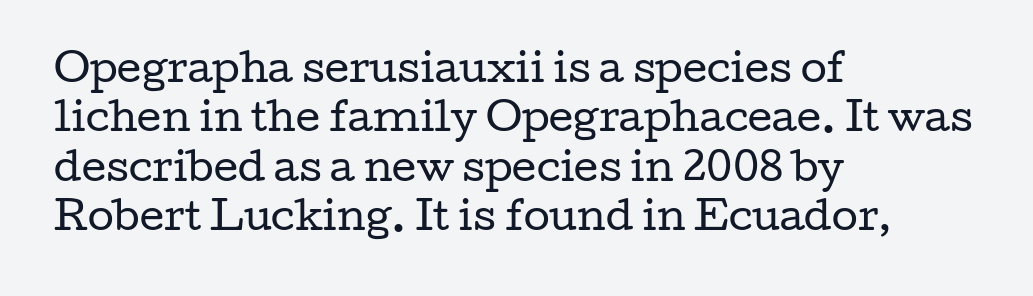
Q: Is the text bold? A: No.
Q: Is the text italic (slanted)? A: No, it is upright.
Q: Is the typeface a serif or a sans-serif typeface? A: Serif.
Q: Is the text underlined? A: No.
Q: How is the paragraph aligned? A: Left-aligned.
Q: Is the spacing between letters normal or unusually wide? A: Normal.
Q: Is the spacing between lines tight, normal or loose? A: Normal.
Q: Width (condensed, normal, or wide)? A: Wide.
Q: Stroke contrast? A: Low.
Q: x-height? A: Medium.
Q: Monospaced? A: No.
